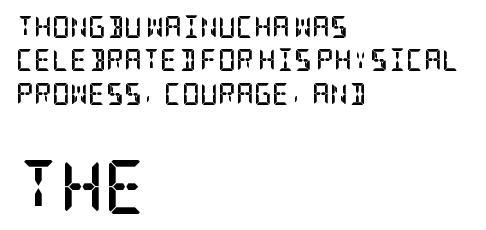
The image shows 54 px semibold, condensed serif type, upright; set left-aligned, normal line spacing (1.52x), normal letter spacing, not underlined; the second (bottom) block is 2.45x larger; low stroke contrast and a large x-height.
